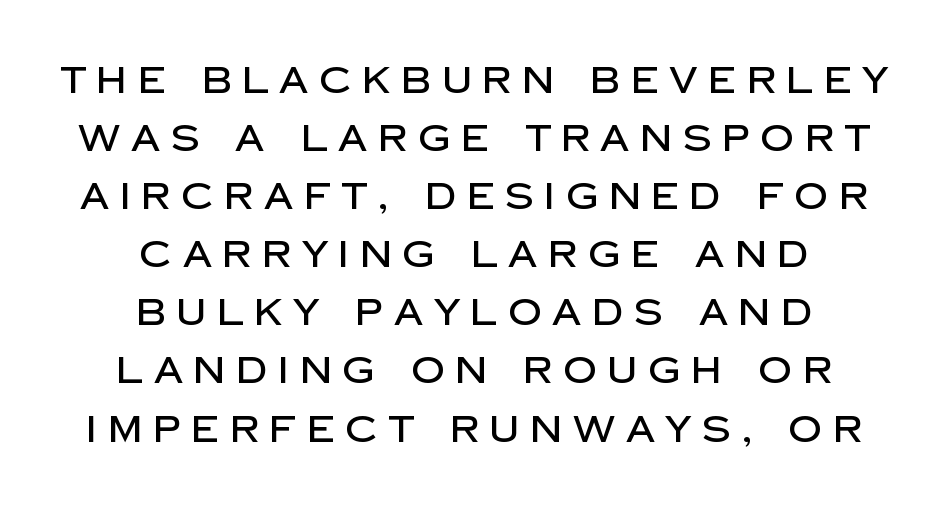
The image shows 37 px sans-serif type, upright; set centered, normal line spacing (1.57x), unusually wide letter spacing (+0.29 em), not underlined; low stroke contrast and a large x-height.
